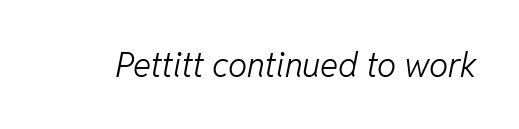
The image shows 34 px light type, italic (leaning right); set normal letter spacing, not underlined; low stroke contrast and a medium x-height.
